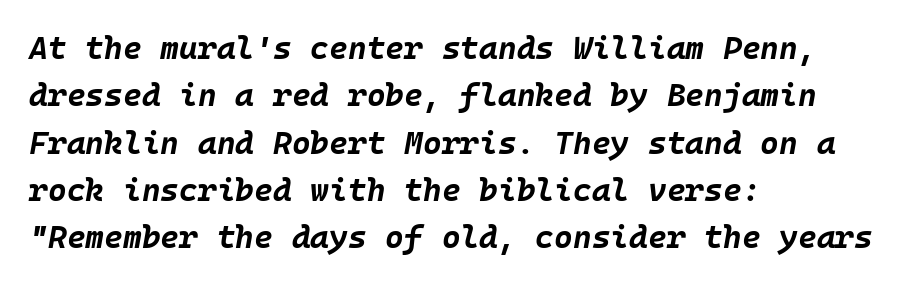
Q: Is the text bold? A: Yes.
Q: Is the text italic (slanted)? A: Yes, it leans right by about 10 degrees.
Q: Is the text underlined? A: No.
Q: How is the paragraph aligned? A: Left-aligned.
Q: Is the spacing between letters normal or unusually wide? A: Normal.
Q: Is the spacing between lines tight, normal or loose? A: Normal.
Q: Width (condensed, normal, or wide)? A: Normal.
Q: Stroke contrast? A: Low.
Q: x-height? A: Large.
